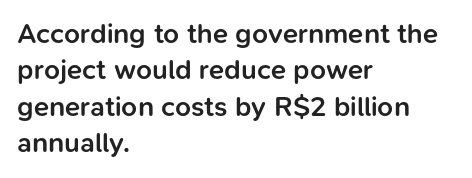
Q: Is the text bold? A: Semi-bold.
Q: Is the text italic (slanted)? A: No, it is upright.
Q: Is the typeface a serif or a sans-serif typeface? A: Sans-serif.
Q: Is the text underlined? A: No.
Q: How is the paragraph aligned? A: Left-aligned.
Q: Is the spacing between letters normal or unusually wide? A: Normal.
Q: Is the spacing between lines tight, normal or loose? A: Normal.
Q: Width (condensed, normal, or wide)? A: Normal.
Q: Stroke contrast? A: Low.
Q: x-height? A: Medium.
Q: Monospaced? A: No.
